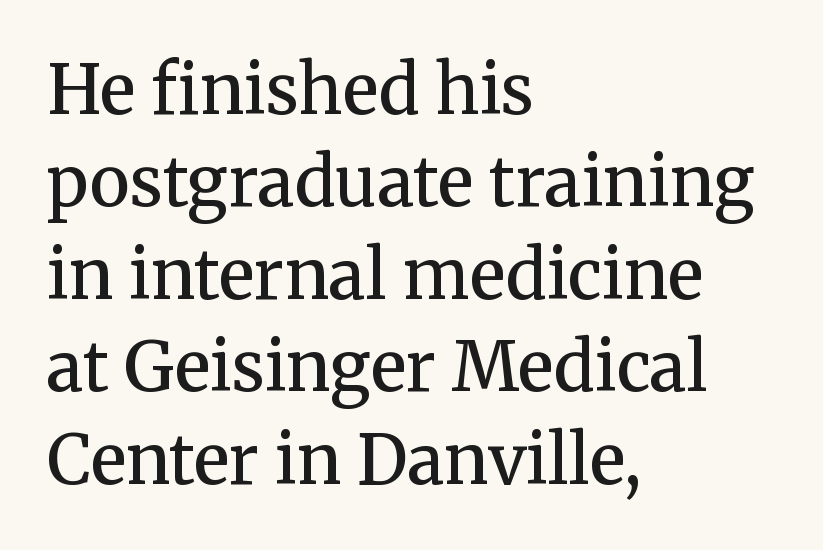
Q: Is the text bold? A: Semi-bold.
Q: Is the text italic (slanted)? A: No, it is upright.
Q: Is the typeface a serif or a sans-serif typeface? A: Serif.
Q: Is the text underlined? A: No.
Q: How is the paragraph aligned? A: Left-aligned.
Q: Is the spacing between letters normal or unusually wide? A: Normal.
Q: Is the spacing between lines tight, normal or loose? A: Normal.
Q: Width (condensed, normal, or wide)? A: Normal.
Q: Stroke contrast? A: Medium.
Q: x-height? A: Medium.
Q: Monospaced? A: No.
